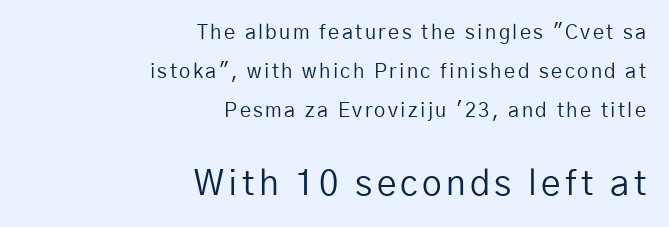
{"serif": "no", "italic": "no", "bold": "no", "weight": "regular", "width": "normal", "stroke_contrast": "low", "x_height": "medium", "monospaced": "no", "underline": "no", "align": "right", "line_spacing": "loose", "line_spacing_ratio": 1.94, "larger_block": "second", "size_ratio": 1.75, "glyph_px": 35}
